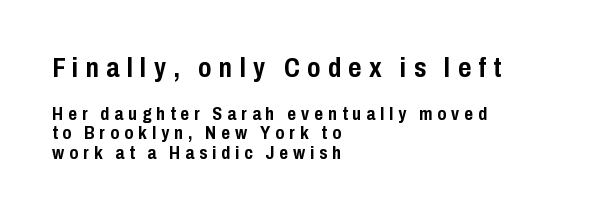
The lettering stays uniformly vertical, giving the passage a roman look. Whoever set this chose condensed vertical rhythm over breathing room. The space directly below the letters is spotless. How heavy is the stroke? Heavy — this is a bold. How are the letters spaced? Widely, with obvious added tracking. The passage shown begins with its larger block and ends with its smaller one.
